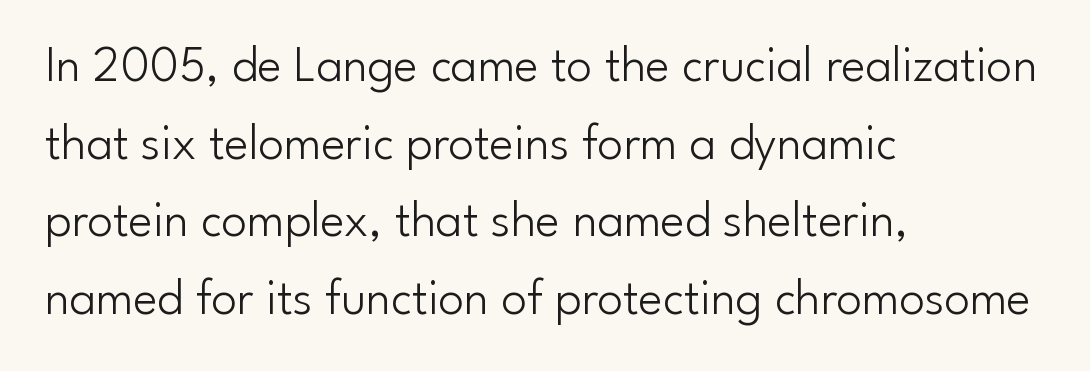
Q: Is the text bold? A: No.
Q: Is the text italic (slanted)? A: No, it is upright.
Q: Is the typeface a serif or a sans-serif typeface? A: Sans-serif.
Q: Is the text underlined? A: No.
Q: How is the paragraph aligned? A: Left-aligned.
Q: Is the spacing between letters normal or unusually wide? A: Normal.
Q: Is the spacing between lines tight, normal or loose? A: Normal.
Q: Width (condensed, normal, or wide)? A: Normal.
Q: Stroke contrast? A: Low.
Q: x-height? A: Small.
Q: Monospaced? A: No.
